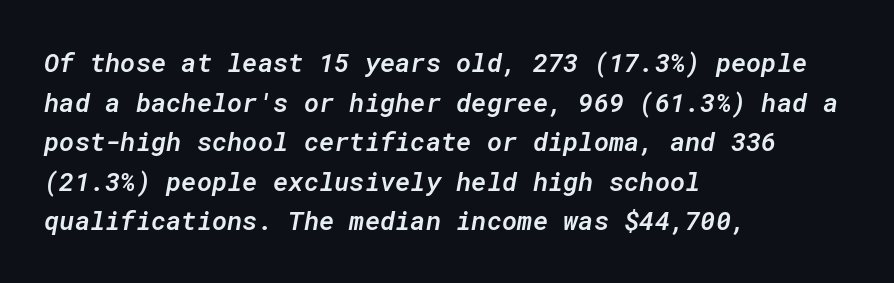
The image shows 26 px text type, italic (leaning right); set left-aligned, normal line spacing (1.52x), normal letter spacing, not underlined.
